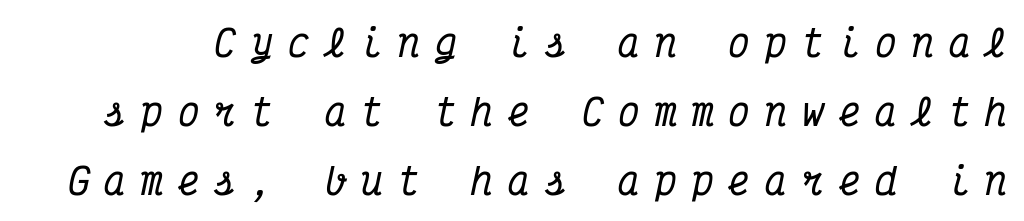
Rows of type keep a wide berth in the vertical direction. The rendering inserts visible extra space after every character. The baseline area is clear. Examine the stroke ends and you'll spot serifs. Looks like terminal output: every glyph gets an equal slot. The lettering tilts uniformly, giving the passage an italic look.
